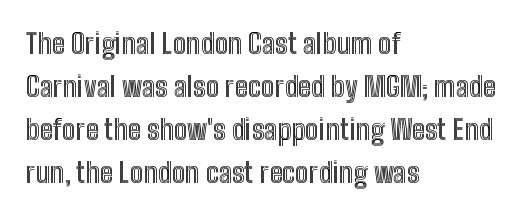
The image shows 28 px condensed type, upright; set left-aligned, normal line spacing (1.54x), normal letter spacing, not underlined; a medium x-height.
